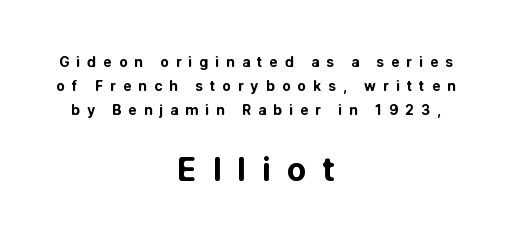
The image shows 32 px bold sans-serif type, upright; set centered, normal line spacing (1.7x), unusually wide letter spacing (+0.5 em), not underlined; the second (bottom) block is 2.29x larger; low stroke contrast and a medium x-height.
